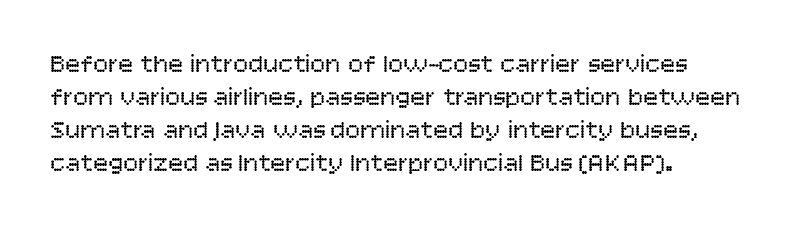
The image shows 25 px text type, upright; set left-aligned, normal line spacing (1.32x), normal letter spacing, not underlined.
